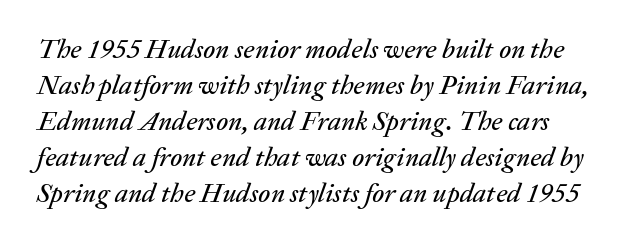
Q: Is the text italic (slanted)? A: Yes, it leans right by about 20 degrees.
Q: Is the text underlined? A: No.
Q: Is the spacing between letters normal or unusually wide? A: Normal.
Q: Is the spacing between lines tight, normal or loose? A: Normal.
